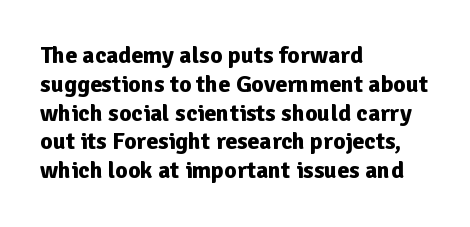
{"italic": "no", "bold": "yes", "underline": "no", "align": "left", "line_spacing_ratio": 1.2, "letter_spacing": "normal", "letter_spacing_em": 0.0, "glyph_px": 24}
